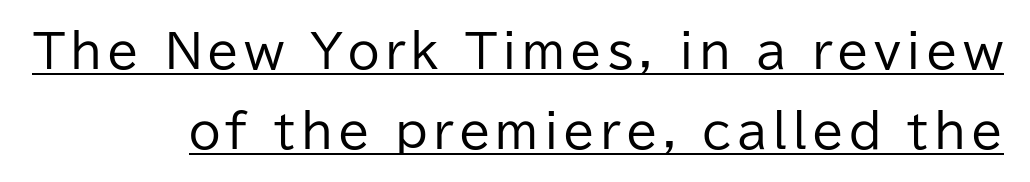
Descenders here cross a horizontal rule under the line. In CSS terms this would be text-align: right. These lines are rendered in a variable-pitch font. The font family rendered here belongs to the sans-serif group. Is there any slant? The stems are plumb.
